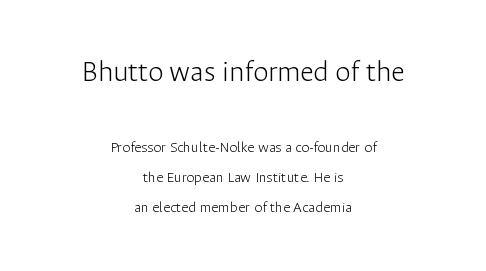
This is sans-serif lettering, the kind often seen on screens and signage. Posture: upright roman. Between these two stacked blocks, the higher one wins on size. Looks like regular typesetting: each glyph gets only the width it needs. Rows of type keep a wide berth in the vertical direction. Alignment: centered.
